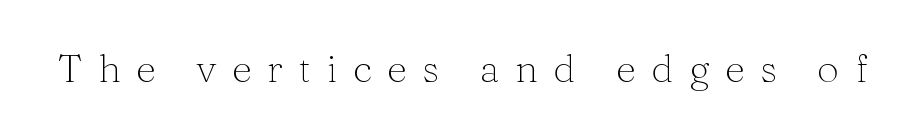
The image shows 39 px light serif type, upright; set unusually wide letter spacing (+0.4 em), not underlined; medium stroke contrast and a medium x-height.
